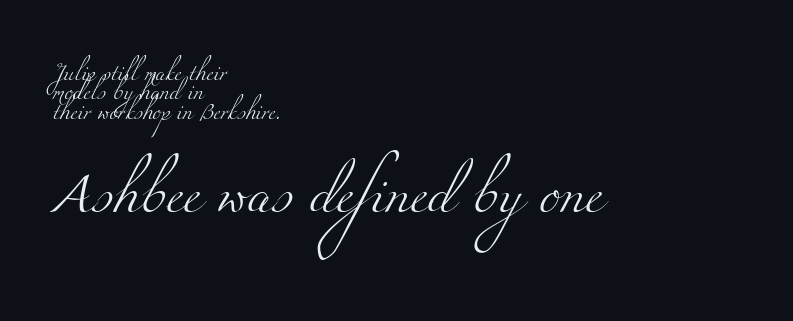
Q: Is the text bold? A: No.
Q: Is the text underlined? A: No.
Q: How is the paragraph aligned? A: Left-aligned.
Q: Is the spacing between letters normal or unusually wide? A: Normal.
Q: Which block of text is set in a larger size, the first (top) or the second (bottom)? A: The second (bottom) one.
Q: Width (condensed, normal, or wide)? A: Wide.
Q: Stroke contrast? A: Medium.
Q: x-height? A: Small.
Q: Monospaced? A: No.
